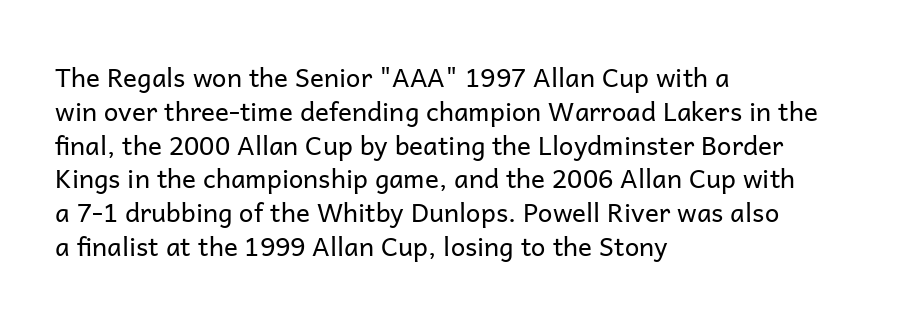
The image shows 26 px text type, upright; set left-aligned, normal line spacing (1.3x), normal letter spacing, not underlined.
